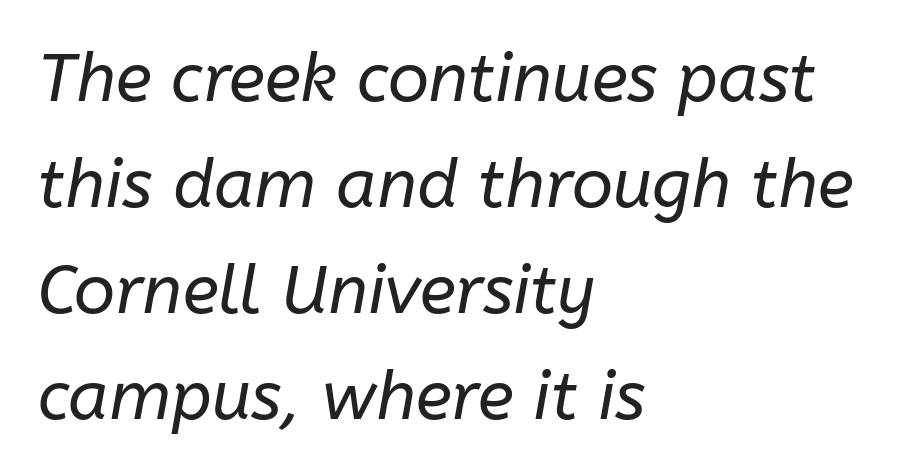
{"italic": "yes", "lean": "right", "slant_degrees": 10, "bold": "no", "weight": "regular", "width": "normal", "stroke_contrast": "low", "x_height": "medium", "monospaced": "no", "underline": "no", "align": "left", "line_spacing": "normal", "line_spacing_ratio": 1.56, "letter_spacing": "normal", "letter_spacing_em": 0.0, "glyph_px": 68}
